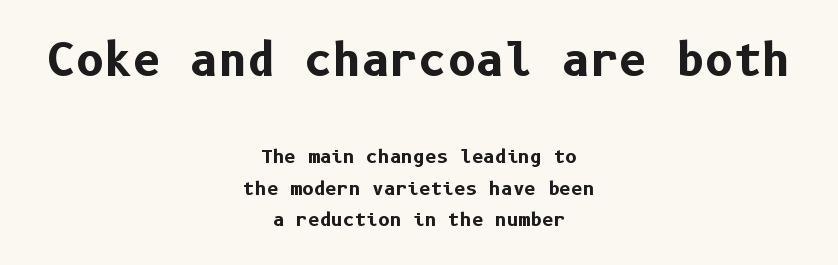
Q: Is the text bold? A: Yes.
Q: Is the text italic (slanted)? A: No, it is upright.
Q: Is the typeface a serif or a sans-serif typeface? A: Sans-serif.
Q: Is the text underlined? A: No.
Q: How is the paragraph aligned? A: Centered.
Q: Is the spacing between letters normal or unusually wide? A: Normal.
Q: Which block of text is set in a larger size, the first (top) or the second (bottom)? A: The first (top) one.
Q: Width (condensed, normal, or wide)? A: Normal.
Q: Stroke contrast? A: Low.
Q: x-height? A: Medium.
